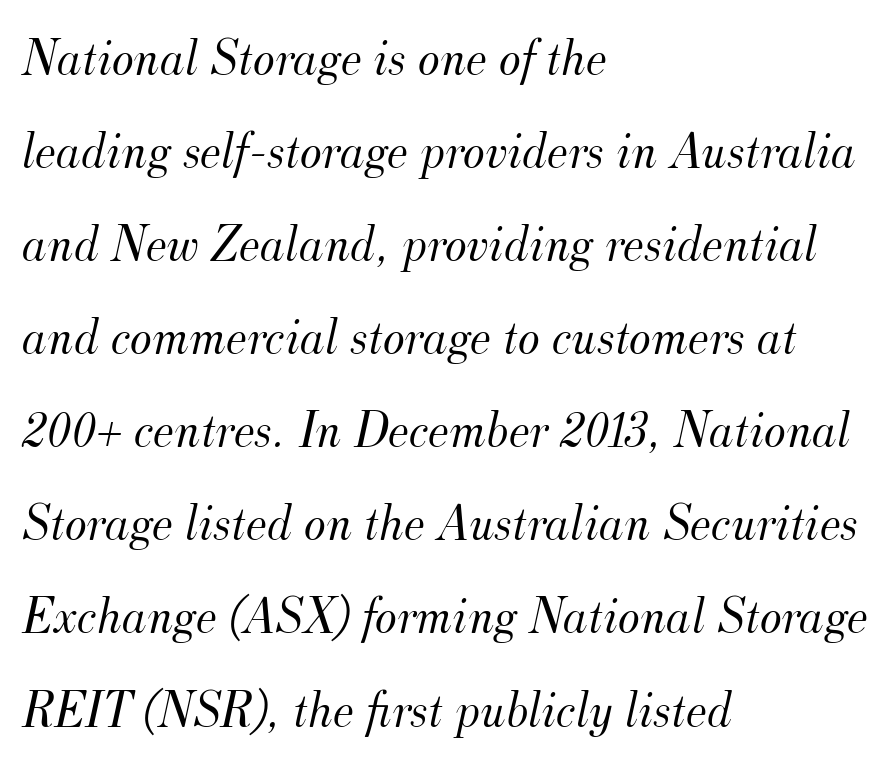
The image shows 52 px light serif type, italic (leaning right); set left-aligned, line spacing 1.79x, normal letter spacing, not underlined; medium stroke contrast and a small x-height.
